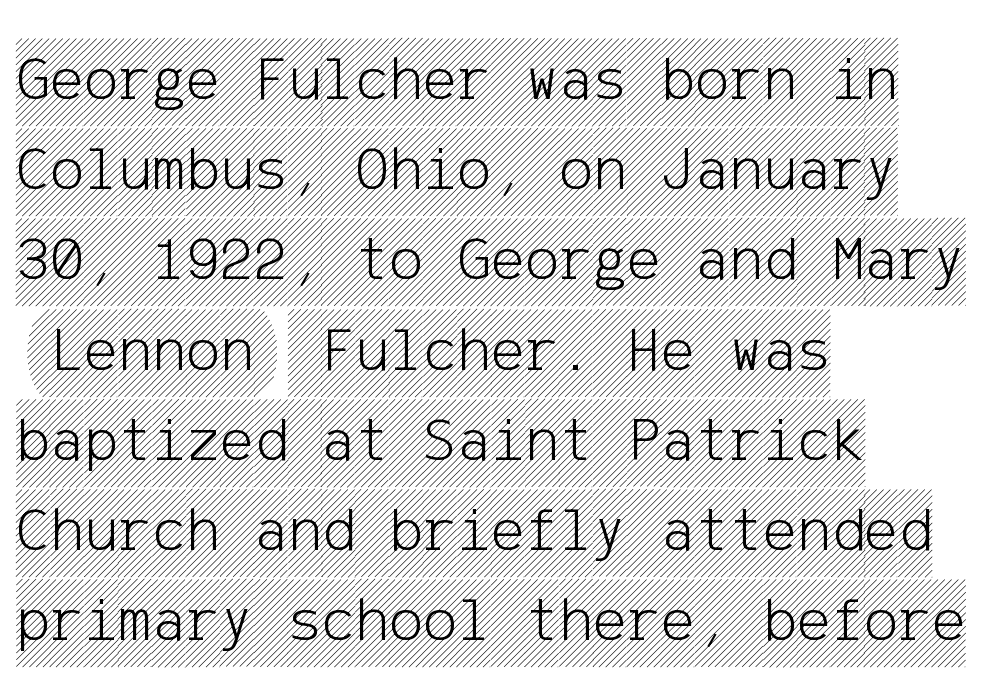
Q: Is the text italic (slanted)? A: No, it is upright.
Q: Is the text underlined? A: No.
Q: How is the paragraph aligned? A: Left-aligned.
Q: Is the spacing between letters normal or unusually wide? A: Normal.
Q: Is the spacing between lines tight, normal or loose? A: Normal.
Q: Width (condensed, normal, or wide)? A: Condensed.
Q: x-height? A: Large.
